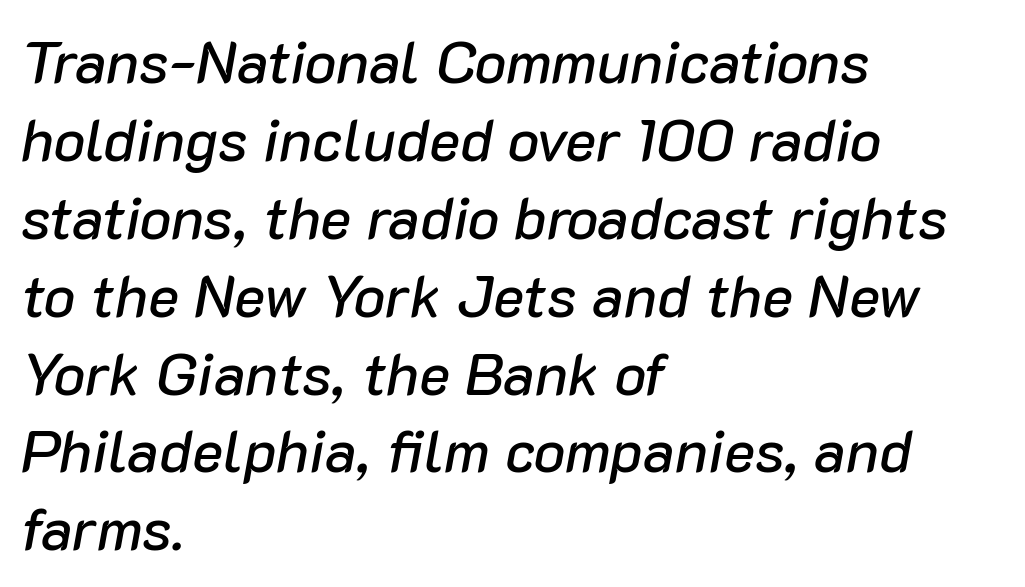
The image shows 59 px text type, italic (leaning right); set left-aligned, normal line spacing (1.32x), normal letter spacing, not underlined; low stroke contrast and a medium x-height.
